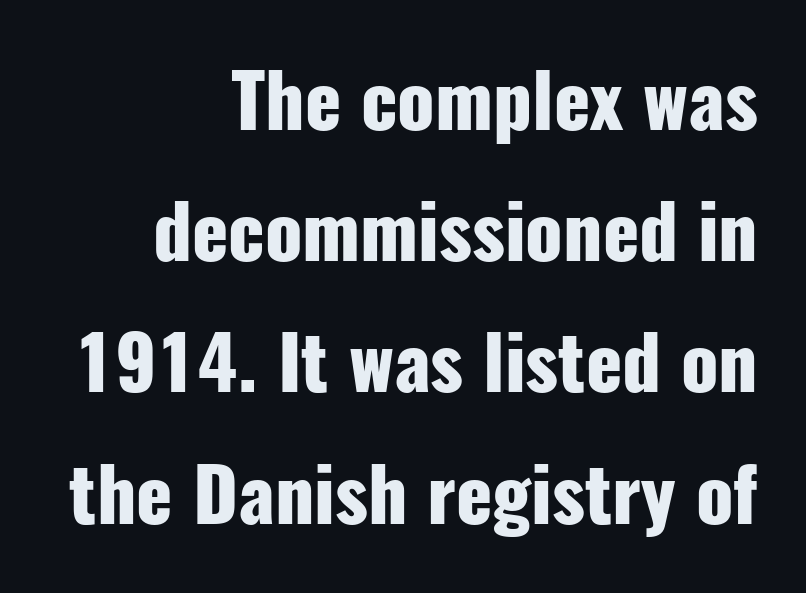
The image shows 75 px heavy, condensed sans-serif type, upright; set right-aligned, line spacing 1.75x, normal letter spacing, not underlined; low stroke contrast and a medium x-height.
